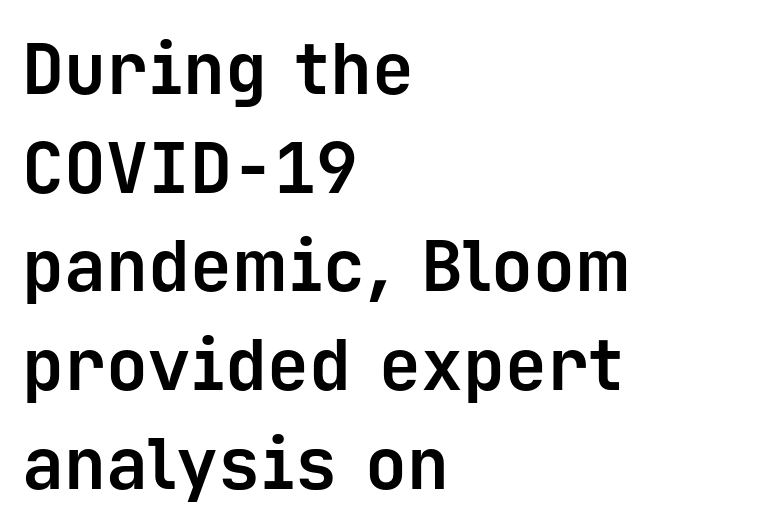
The image shows 70 px bold sans-serif type, upright, monospaced; set left-aligned, normal line spacing (1.41x), normal letter spacing, not underlined; low stroke contrast and a medium x-height.
